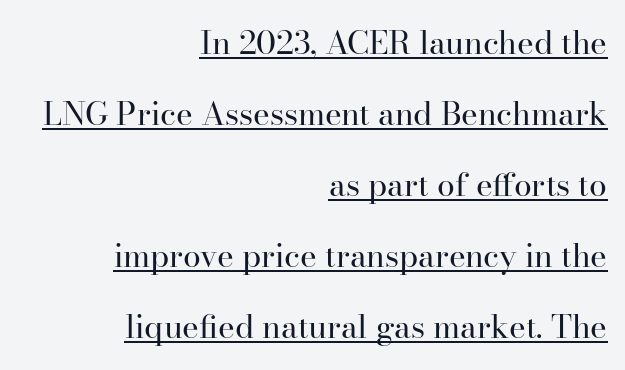
Q: Is the text bold? A: No.
Q: Is the text italic (slanted)? A: No, it is upright.
Q: Is the typeface a serif or a sans-serif typeface? A: Serif.
Q: Is the text underlined? A: Yes.
Q: How is the paragraph aligned? A: Right-aligned.
Q: Is the spacing between letters normal or unusually wide? A: Normal.
Q: Is the spacing between lines tight, normal or loose? A: Loose.
Q: Width (condensed, normal, or wide)? A: Normal.
Q: Stroke contrast? A: High.
Q: x-height? A: Small.
Q: Monospaced? A: No.
